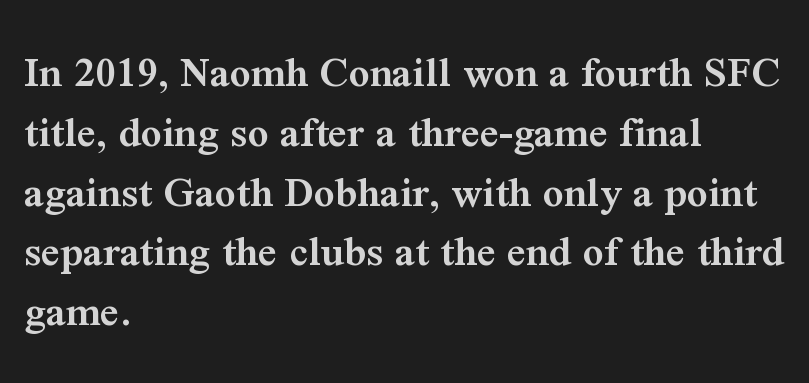
Beneath every word, the page is bare. This is the in-between weight designers call semibold or demi. Successive baselines arrive at the customary interval. The rendering uses natural spacing where letterforms have individual widths.
